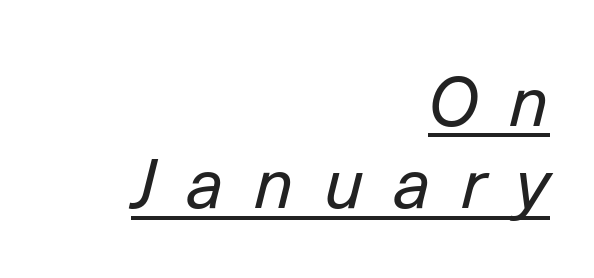
Designer's note — italics engaged. The words here are underlined. Caption: face not bold, strokes unweighted. These lines are set flush right with a ragged left edge.
